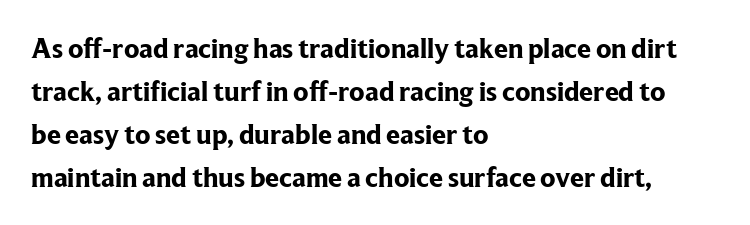
The image shows 28 px bold serif type, upright; set left-aligned, normal line spacing (1.54x), normal letter spacing, not underlined; low stroke contrast and a medium x-height.
